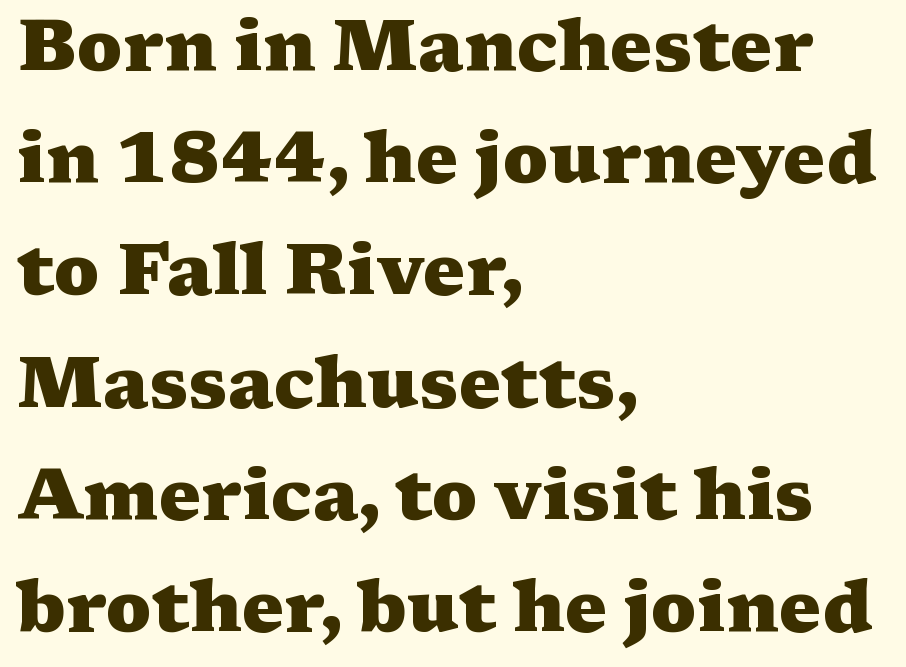
The horizontal fit of the characters is conventional and even. Check the space under the baseline: it is left empty. The rendering shows small feet on the letterforms — a serif design. Every letter is thick-stroked: bold, no question.
